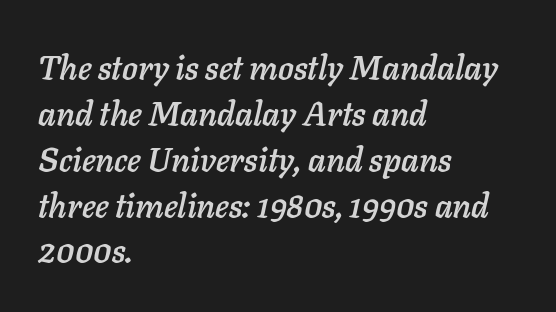
The image shows 33 px text type, italic (leaning right); set left-aligned, normal line spacing (1.39x), normal letter spacing, not underlined; low stroke contrast and a medium x-height.
